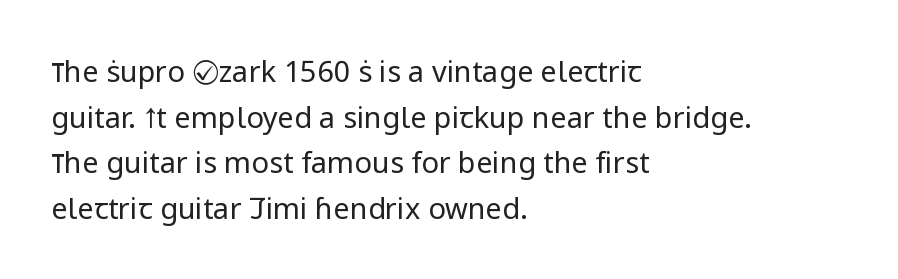
The letterforms sit at book weight or below. Unlike a traditional serif, this face leaves its strokes unadorned. The letters sit at their default tracking, neither squeezed nor spread. Casual observation: everything's shoved over to the left. The specimen omits any rule beneath the text block's lines. Does the lettering tilt? It doesn't — this is upright.
